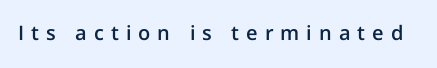
Emphasis by weight is partial: semibold. Rule under the text: the space is simply empty. Characters remain perfectly vertical along every line. A typesetter would call this heavily tracked-out type.
